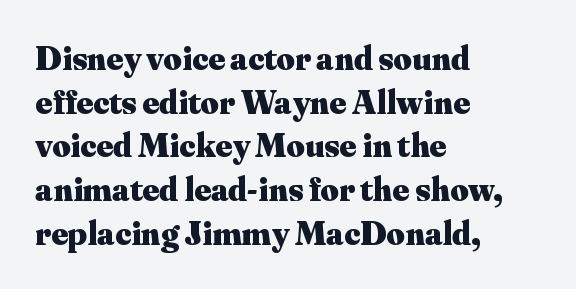
The image shows 35 px heavy serif type, upright; set left-aligned, normal line spacing (1.25x), normal letter spacing, not underlined; medium stroke contrast and a small x-height.
